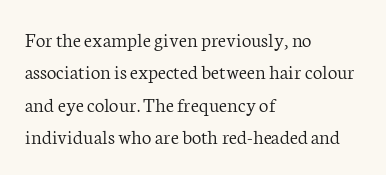
Words float on clear page, feet unadorned. Letters have the restrained weight of plain body copy at most. Horizontal alignment here is leftward, the default for most running prose. Whoever set this chose a conventional vertical rhythm. This sample uses an upright cut, with every glyph sitting square on the baseline.
